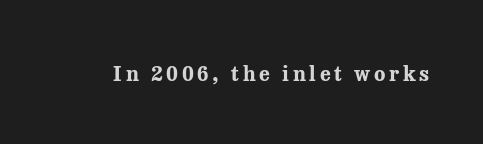
{"italic": "no", "bold": "yes", "underline": "no", "glyph_px": 21}
